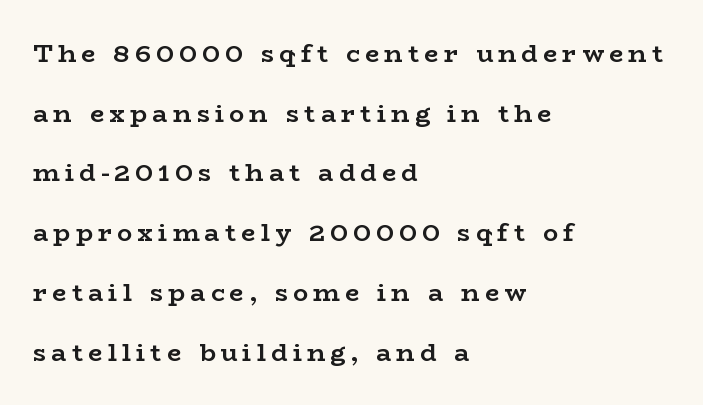
The image shows 25 px bold type, upright; set left-aligned, loose line spacing (2.39x), unusually wide letter spacing (+0.21 em), not underlined.
